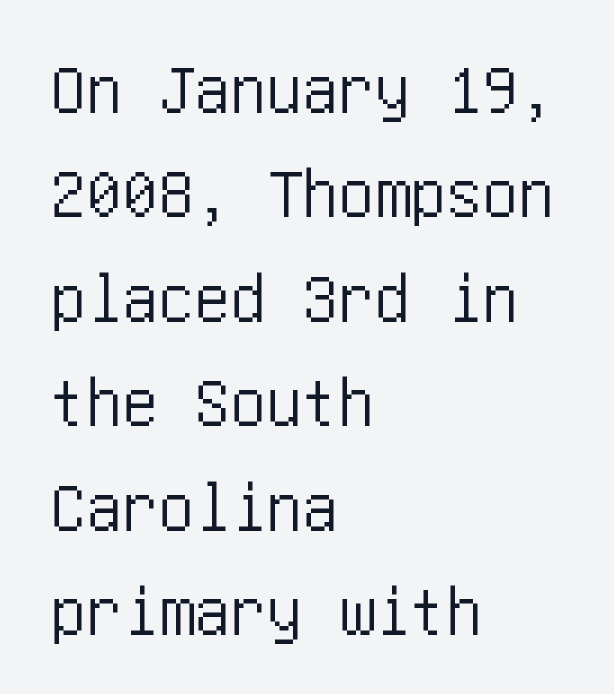
Spacing between characters is what you'd get straight out of the box. Every row of glyphs begins at an identical x-position on the left. Observe the absence of serifs on each vertical stroke in this sample. Designer's note — italics off, roman on.
